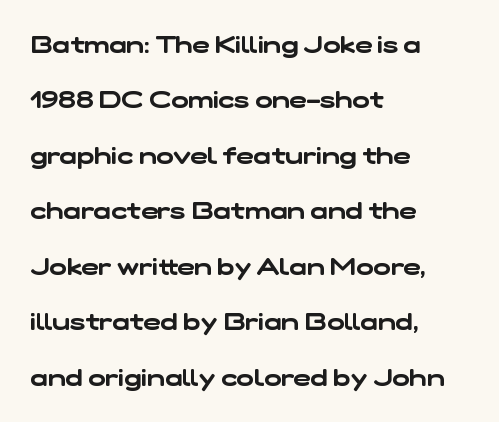
Here the glyphs are tracked normally, forming tight word shapes. Descender tails drop into unmarked territory. One glance says open: line gaps are wider than usual. Line starts are locked; line ends wander.
